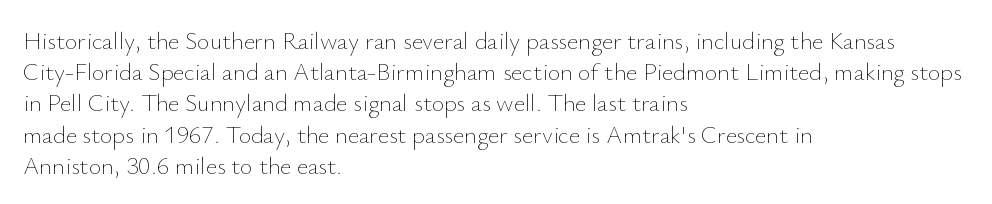
Q: Is the text bold? A: No.
Q: Is the text italic (slanted)? A: No, it is upright.
Q: Is the text underlined? A: No.
Q: How is the paragraph aligned? A: Left-aligned.
Q: Is the spacing between letters normal or unusually wide? A: Normal.
Q: Is the spacing between lines tight, normal or loose? A: Normal.
